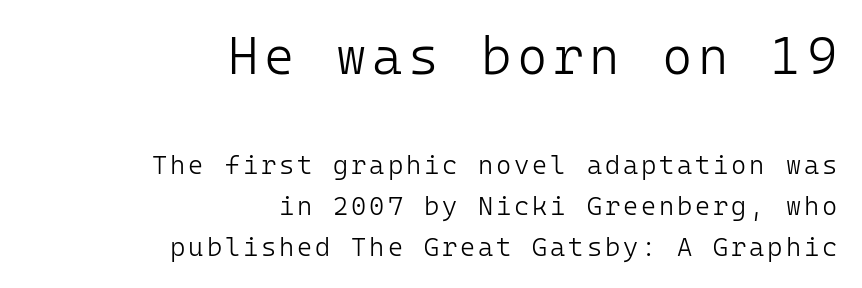
The face looks like a standard text weight, possibly lighter. These lines are composed in type without serifs. Horizontally, the lines are justified to the trailing edge only. These lines are rendered in a fixed-pitch font. The rows are spaced the way most documents space them. The baseline area is clear.
